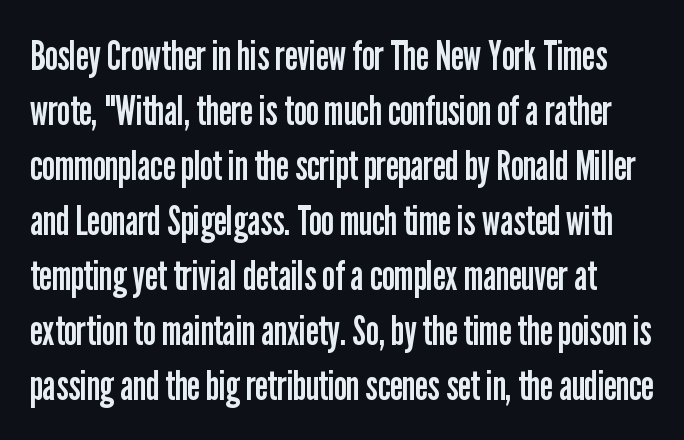
Typographically, this falls in the sans-serif category. A typesetter would call this zero additional tracking. This block has exactly the height ordinary leading produces. The typography opts for an upright posture over an oblique one. The baseline area is clear. Heaviness? Minimal to ordinary, like unemphasized prose.
